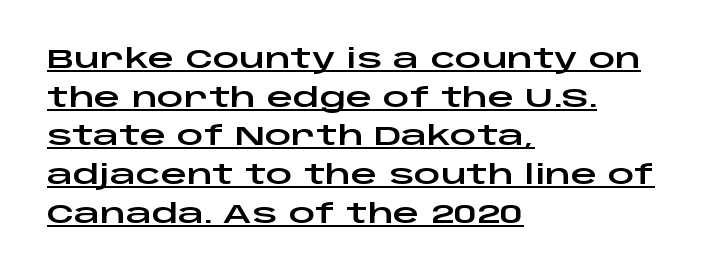
This sample carries an underscore along the baseline area. The passage shown stacks its lines at a standard gap. Here the glyphs are tracked normally, forming tight word shapes. The lines in this sample share a left origin and differ only in where they stop. The letters stand upright; this is a roman face.
